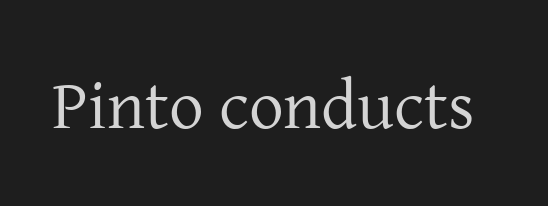
Little horizontal feet cap the strokes, marking this as serif type. These glyphs show unthickened strokes, regular width or finer. A roman cut, with each character standing at attention. Here the glyphs are tracked normally, forming tight word shapes.
